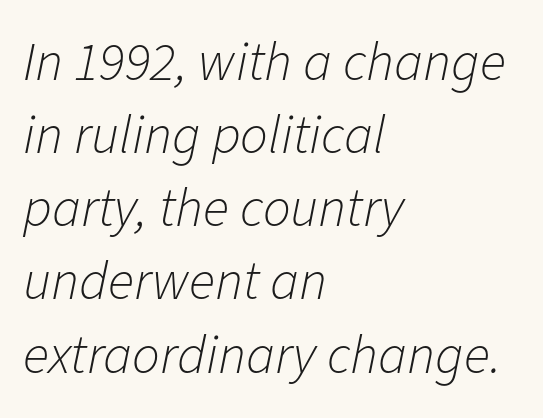
The image shows 55 px light type, italic (leaning right); set left-aligned, normal line spacing (1.33x), normal letter spacing, not underlined; low stroke contrast and a medium x-height.
